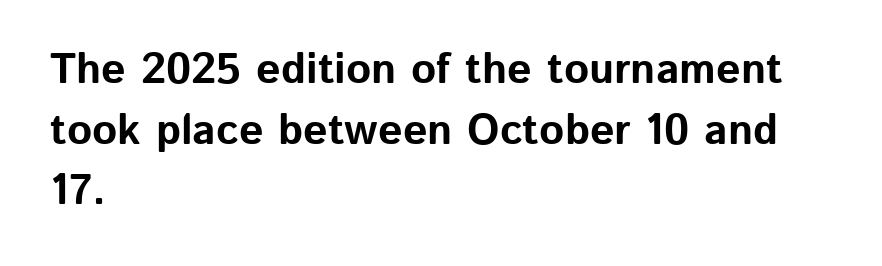
Has an underline been added? It has not. No extra tracking has been applied to these lines. In terms of leading, this rendering sits right in the middle. Examine the stroke ends and you'll find no serifs. Left-aligned paragraph, ragged on the right.
